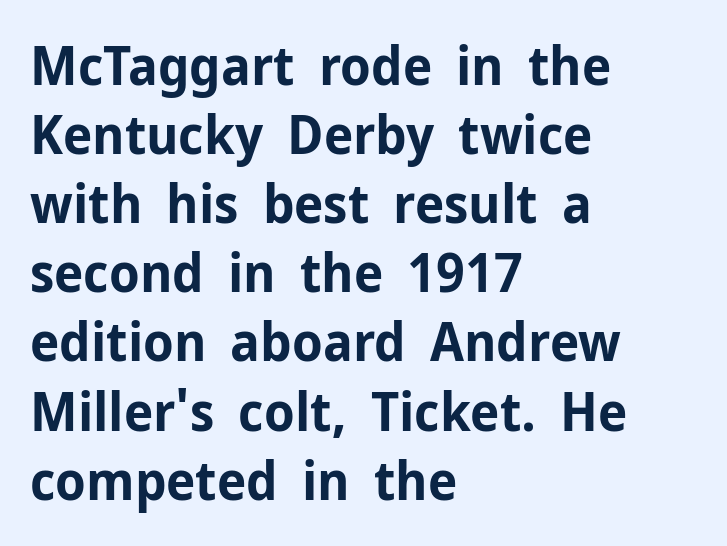
This is sans-serif lettering, the kind often seen on screens and signage. The font is running at its bold setting. The font's upright variant was chosen for this text. Varying glyph widths throughout — classic text-font behaviour.
